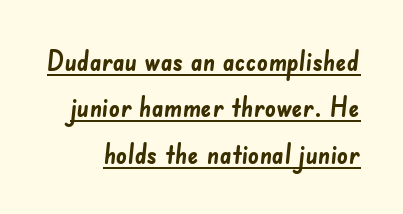
The image shows 27 px bold type; set line spacing 1.72x, normal letter spacing, underlined.
